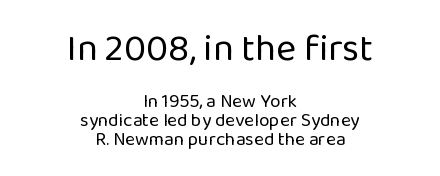
Plain, unruled lines of type. The letters in the upper block stand taller than those in the block below. The space between consecutive lines is stingy. Vertical strokes here are truly vertical. Each letter keeps its own natural width here, so spacing adapts to shape. The rag falls on both sides of this text block equally.
